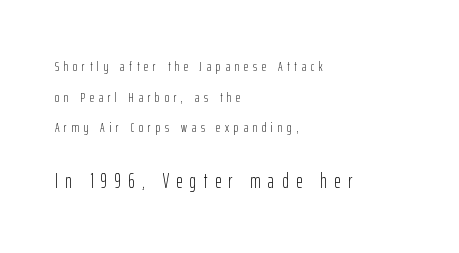
The image shows 21 px text type, upright; set left-aligned, loose line spacing (2.19x), unusually wide letter spacing (+0.34 em), not underlined; the second (bottom) block is 1.5x larger.
